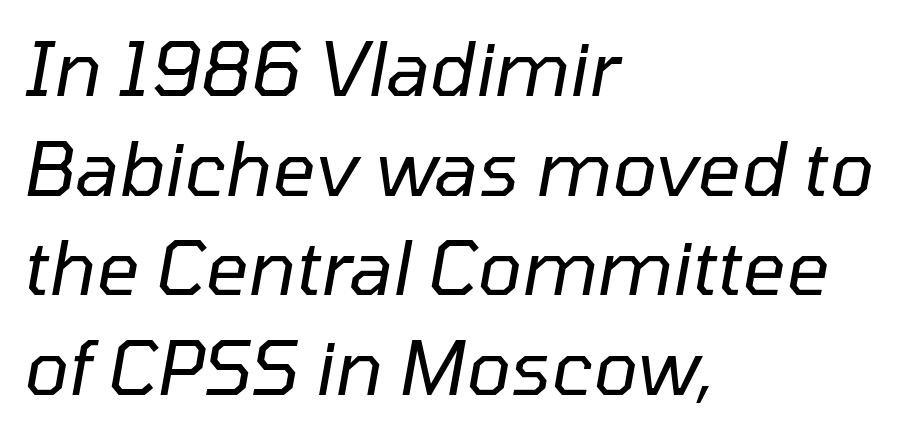
Inter-character spacing is left at the font's built-in metrics. Every character sits at an angle, as italics do. Underlining? Definitely not there. This rendering uses left alignment, leaving the right contour irregular. Weight: not bold — regular or lighter. Think of a printed novel: that variable character pitch is what you see here.
